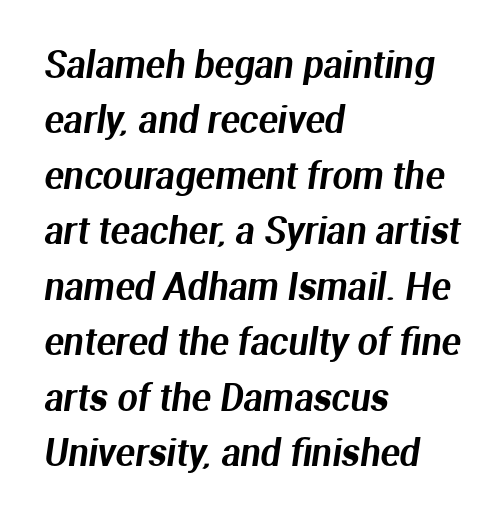
{"serif": "no", "width": "normal", "stroke_contrast": "medium", "x_height": "medium", "monospaced": "no", "underline": "no", "align": "left", "line_spacing": "normal", "line_spacing_ratio": 1.54, "letter_spacing": "normal", "letter_spacing_em": 0.0, "glyph_px": 36}
